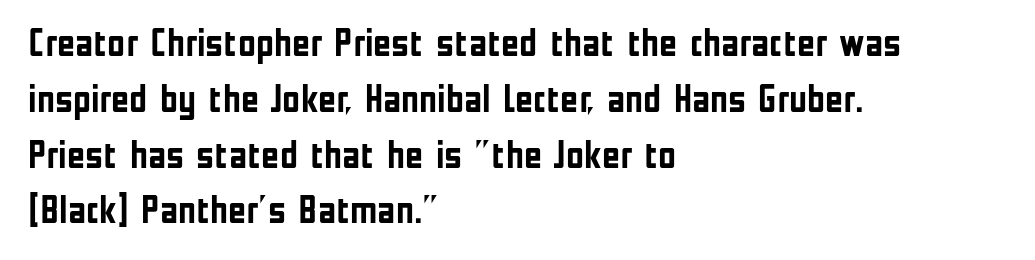
The image shows 39 px semibold, condensed sans-serif type, upright; set left-aligned, normal line spacing (1.43x), normal letter spacing, not underlined; low stroke contrast and a medium x-height.
